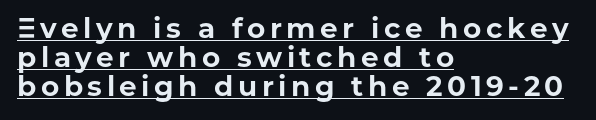
The image shows 28 px bold sans-serif type, upright; set left-aligned, tight line spacing (1.04x), underlined; low stroke contrast and a medium x-height.
